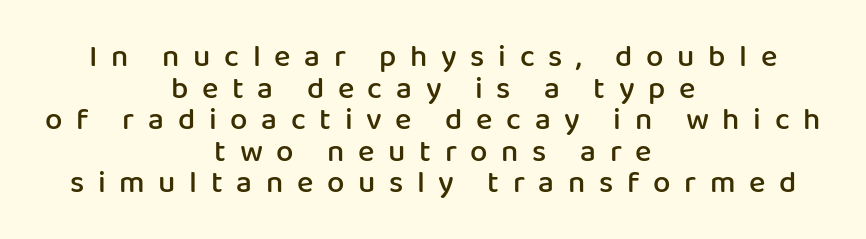
Does the copy run flush right? No — it is centered line by line. In terms of letterform style, serifs are entirely absent. Plain, unruled lines of type. The space between consecutive lines is stingy. The passage shown is typed in a proportional face where columns would drift. Moderately thickened strokes mark this as semibold type.
